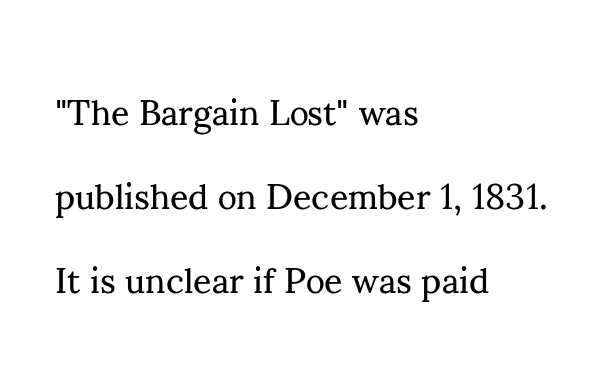
Leftover space on each line is placed entirely after the last word. Stroke terminals: seriffed. Italic? Not at all — the glyphs are vertical. Whoever set this chose breathing room over compactness in the vertical rhythm. The string is rendered with underlining switched off. Standard letterfit; no display-style spreading of the glyphs.
